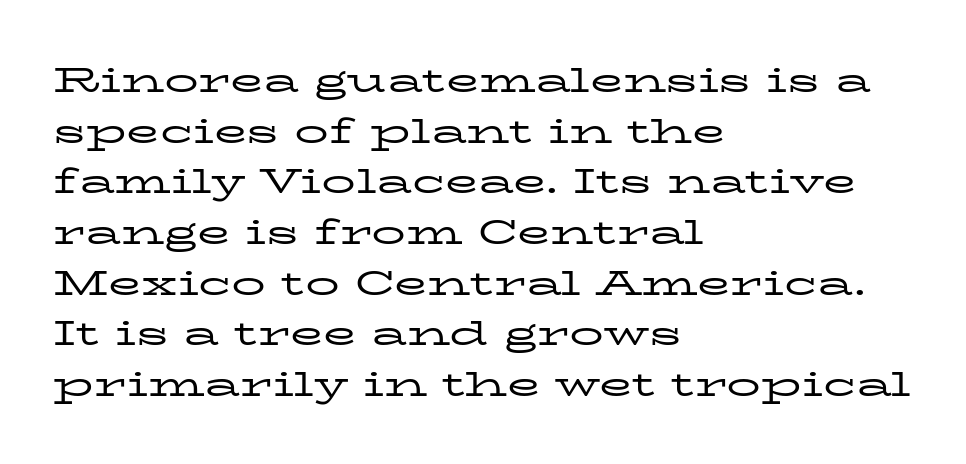
No extra tracking has been applied to these lines. Only glyphs here, with clear space below each row. Every stem runs plumb, perpendicular to the baseline. Stroke terminals: seriffed.
